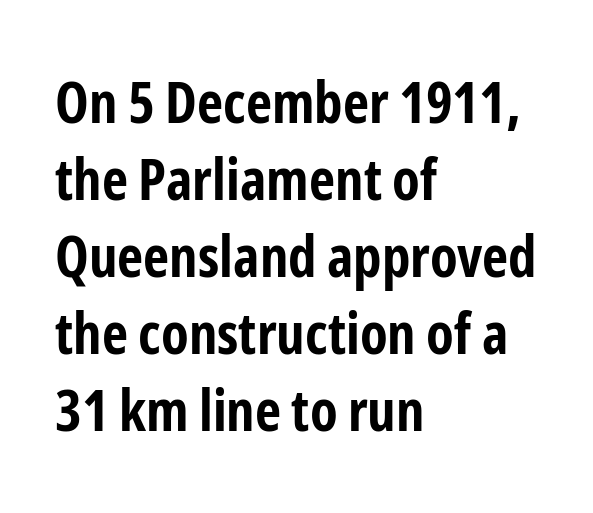
Q: Is the text bold? A: Yes.
Q: Is the text italic (slanted)? A: No, it is upright.
Q: Is the typeface a serif or a sans-serif typeface? A: Sans-serif.
Q: Is the text underlined? A: No.
Q: How is the paragraph aligned? A: Left-aligned.
Q: Is the spacing between letters normal or unusually wide? A: Normal.
Q: Is the spacing between lines tight, normal or loose? A: Normal.
Q: Width (condensed, normal, or wide)? A: Condensed.
Q: Stroke contrast? A: Low.
Q: x-height? A: Medium.
Q: Monospaced? A: No.
